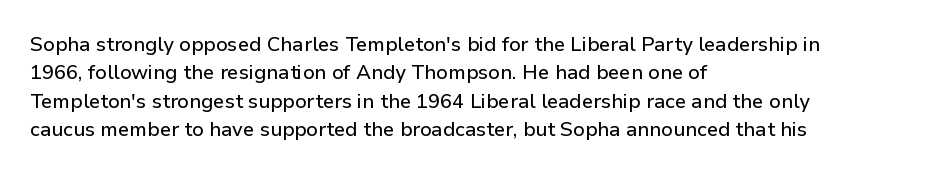
Q: Is the text italic (slanted)? A: No, it is upright.
Q: Is the text underlined? A: No.
Q: How is the paragraph aligned? A: Left-aligned.
Q: Is the spacing between letters normal or unusually wide? A: Normal.
Q: Is the spacing between lines tight, normal or loose? A: Normal.
